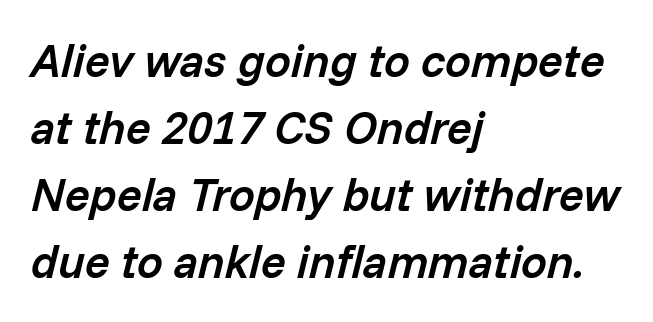
The image shows 46 px semibold type, italic (leaning right); set left-aligned, normal line spacing (1.46x), normal letter spacing, not underlined; low stroke contrast and a medium x-height.
